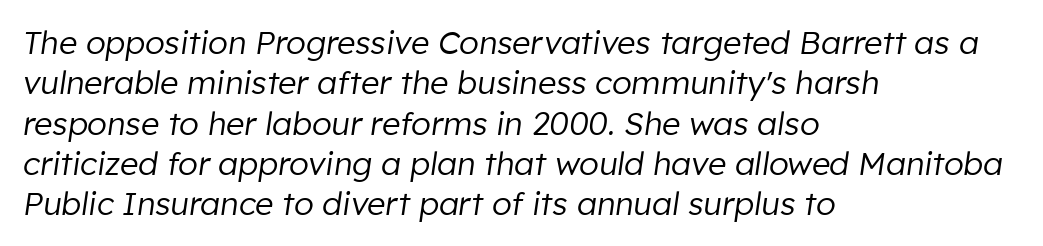
Q: Is the text bold? A: No.
Q: Is the text italic (slanted)? A: Yes, it leans right by about 8 degrees.
Q: Is the text underlined? A: No.
Q: How is the paragraph aligned? A: Left-aligned.
Q: Is the spacing between letters normal or unusually wide? A: Normal.
Q: Is the spacing between lines tight, normal or loose? A: Normal.
Q: Width (condensed, normal, or wide)? A: Normal.
Q: Stroke contrast? A: Low.
Q: x-height? A: Medium.
Q: Monospaced? A: No.
